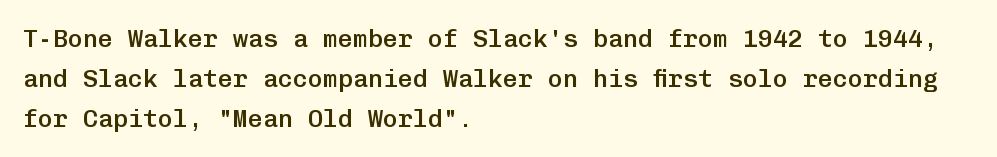
{"italic": "no", "bold": "semi", "underline": "no", "align": "left", "line_spacing": "normal", "line_spacing_ratio": 1.6, "letter_spacing": "normal", "letter_spacing_em": 0.0, "glyph_px": 25}
